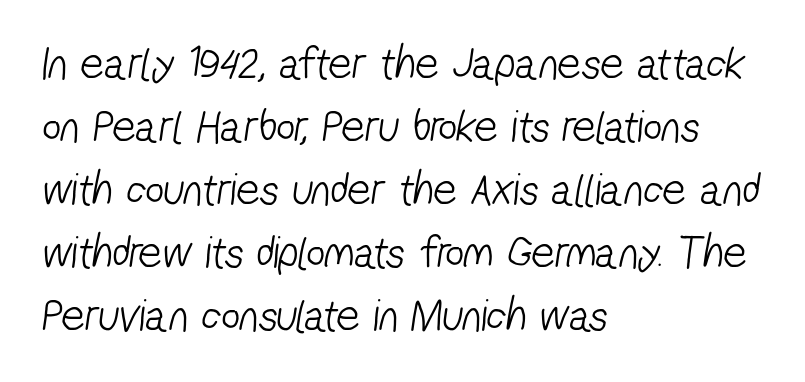
Q: Is the text bold? A: No.
Q: Is the typeface a serif or a sans-serif typeface? A: Sans-serif.
Q: Is the text underlined? A: No.
Q: How is the paragraph aligned? A: Left-aligned.
Q: Is the spacing between letters normal or unusually wide? A: Normal.
Q: Is the spacing between lines tight, normal or loose? A: Normal.
Q: Width (condensed, normal, or wide)? A: Condensed.
Q: Stroke contrast? A: Low.
Q: x-height? A: Medium.
Q: Monospaced? A: No.
